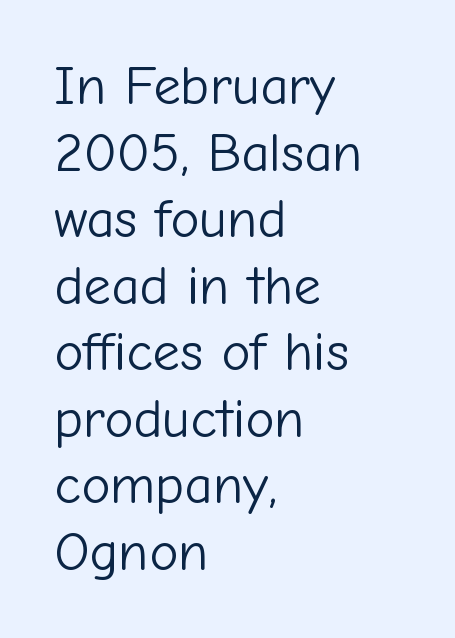
The image shows 55 px light sans-serif type, upright; set left-aligned, line spacing 1.21x, normal letter spacing, not underlined; low stroke contrast and a medium x-height.
